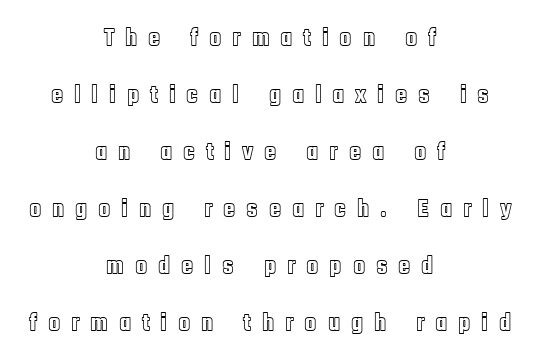
Q: Is the text italic (slanted)? A: No, it is upright.
Q: Is the text underlined? A: No.
Q: How is the paragraph aligned? A: Centered.
Q: Is the spacing between letters normal or unusually wide? A: Unusually wide.
Q: Is the spacing between lines tight, normal or loose? A: Loose.
